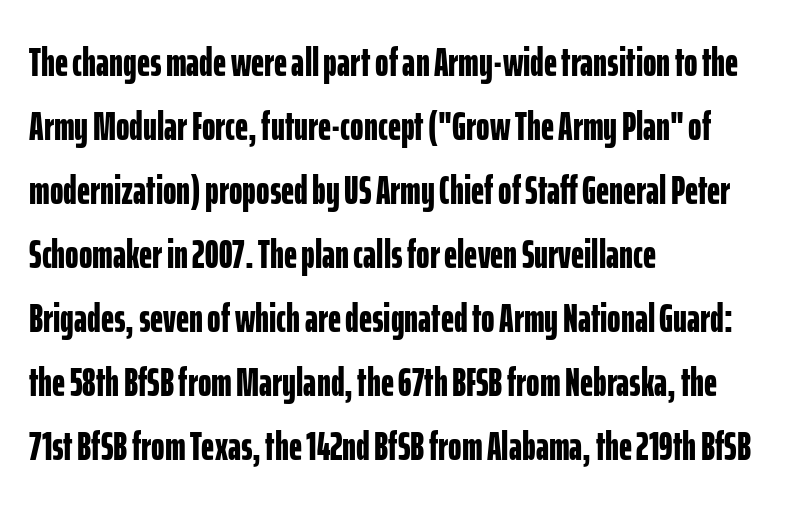
{"serif": "no", "italic": "no", "bold": "yes", "weight": "bold", "width": "condensed", "stroke_contrast": "low", "x_height": "medium", "monospaced": "no", "underline": "no", "align": "left", "line_spacing": "normal", "line_spacing_ratio": 1.56, "letter_spacing": "normal", "letter_spacing_em": 0.0, "glyph_px": 41}
